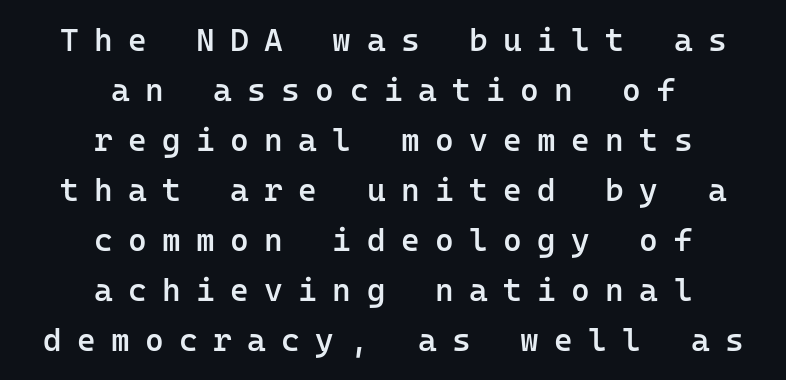
The image shows 32 px semibold sans-serif type, upright, monospaced; set centered, normal line spacing (1.56x), unusually wide letter spacing (+0.48 em), not underlined; low stroke contrast and a medium x-height.
